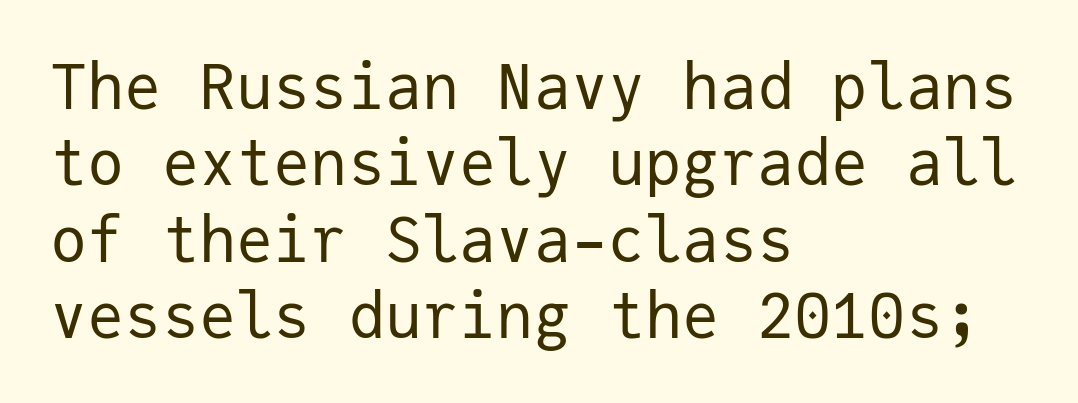
{"serif": "no", "italic": "no", "bold": "no", "weight": "regular", "width": "normal", "stroke_contrast": "low", "x_height": "medium", "monospaced": "yes", "underline": "no", "align": "left", "line_spacing_ratio": 1.23, "letter_spacing": "normal", "letter_spacing_em": 0.0, "glyph_px": 62}
